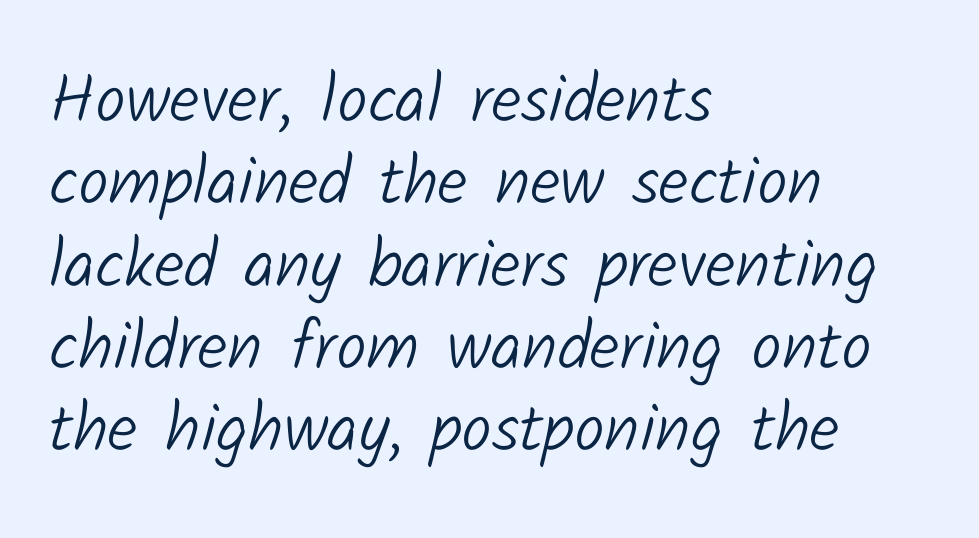
Q: Is the text bold? A: No.
Q: Is the typeface a serif or a sans-serif typeface? A: Sans-serif.
Q: Is the text underlined? A: No.
Q: How is the paragraph aligned? A: Left-aligned.
Q: Is the spacing between letters normal or unusually wide? A: Normal.
Q: Width (condensed, normal, or wide)? A: Normal.
Q: Stroke contrast? A: Low.
Q: x-height? A: Medium.
Q: Monospaced? A: No.
